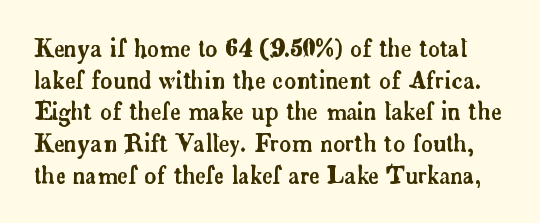
This sample uses an upright cut, with every glyph sitting square on the baseline. Words float on clear page, feet unadorned. Short note: letters normally spaced. Each new line begins a customary step beneath the previous one.
